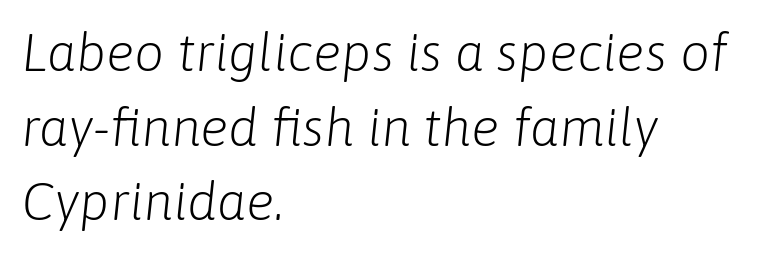
Q: Is the text bold? A: No.
Q: Is the text italic (slanted)? A: Yes, it leans right by about 6 degrees.
Q: Is the text underlined? A: No.
Q: How is the paragraph aligned? A: Left-aligned.
Q: Is the spacing between letters normal or unusually wide? A: Normal.
Q: Is the spacing between lines tight, normal or loose? A: Normal.
Q: Width (condensed, normal, or wide)? A: Normal.
Q: Stroke contrast? A: Low.
Q: x-height? A: Medium.
Q: Monospaced? A: No.
